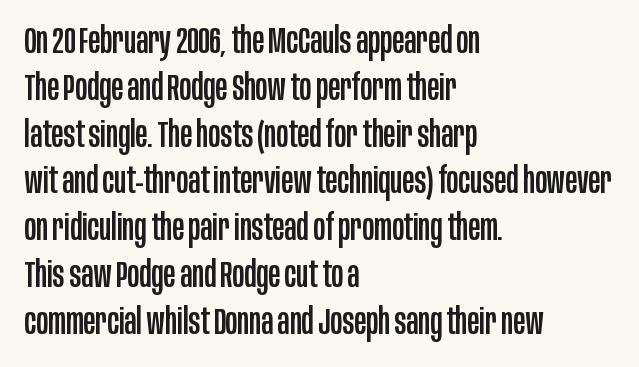
{"serif": "no", "italic": "no", "width": "condensed", "stroke_contrast": "low", "x_height": "large", "monospaced": "no", "underline": "no", "align": "left", "line_spacing": "normal", "line_spacing_ratio": 1.3, "letter_spacing": "normal", "letter_spacing_em": 0.0, "glyph_px": 36}
